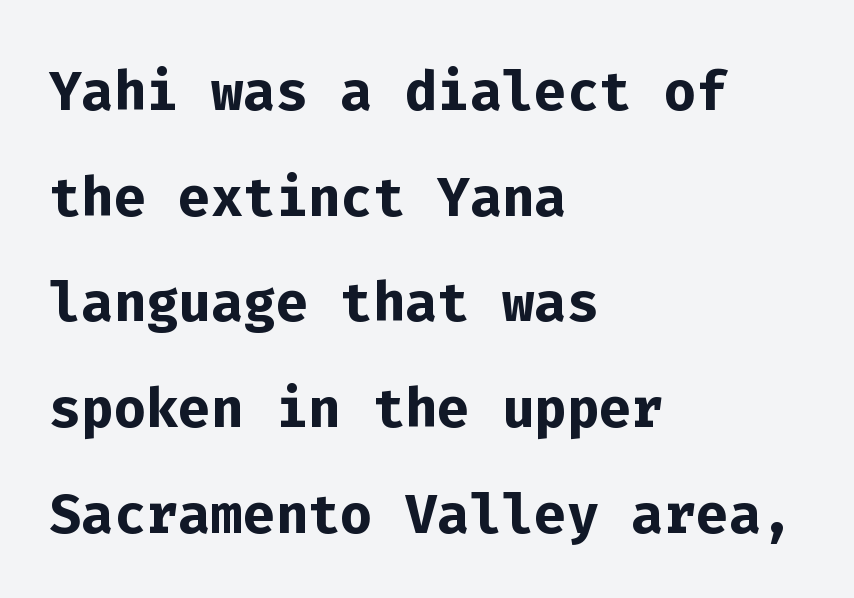
The rag falls on the right side of this text block. The face used here is a sans, in the tradition of grotesques and geometrics. This block has exactly the height ordinary leading produces. Every character sits straight up, as roman type does.
